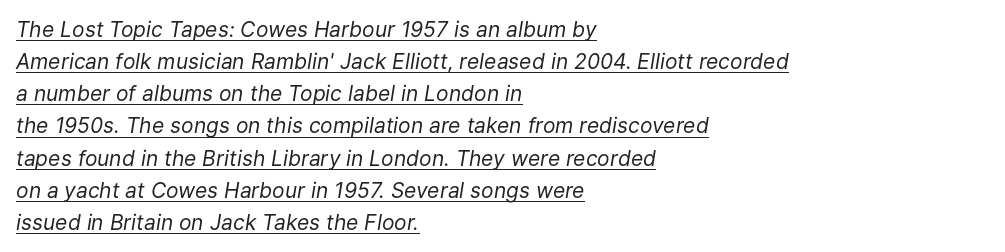
Q: Is the text bold? A: No.
Q: Is the text italic (slanted)? A: Yes, it leans right by about 9 degrees.
Q: Is the text underlined? A: Yes.
Q: How is the paragraph aligned? A: Left-aligned.
Q: Is the spacing between letters normal or unusually wide? A: Normal.
Q: Is the spacing between lines tight, normal or loose? A: Normal.
